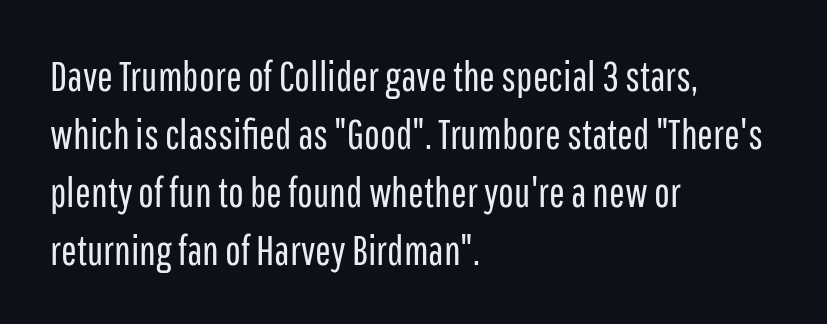
{"serif": "no", "italic": "no", "bold": "no", "weight": "regular", "width": "condensed", "stroke_contrast": "low", "x_height": "medium", "monospaced": "no", "underline": "no", "align": "left", "line_spacing": "normal", "line_spacing_ratio": 1.38, "letter_spacing": "normal", "letter_spacing_em": 0.0, "glyph_px": 42}
